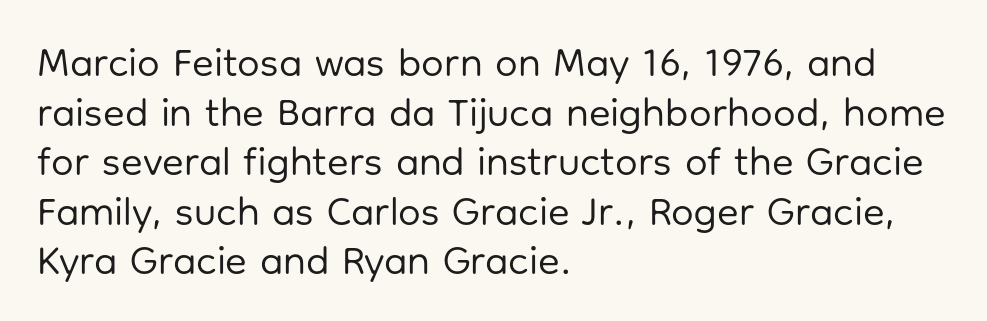
{"serif": "no", "italic": "no", "bold": "no", "weight": "regular", "width": "normal", "stroke_contrast": "low", "x_height": "medium", "monospaced": "no", "underline": "no", "align": "left", "line_spacing_ratio": 1.24, "letter_spacing": "normal", "letter_spacing_em": 0.0, "glyph_px": 40}
